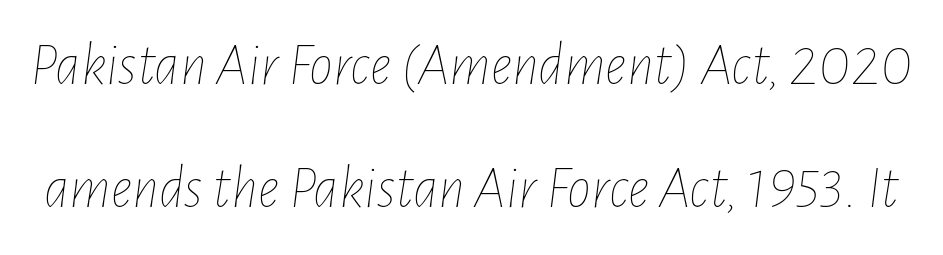
The image shows 60 px thin, condensed type, italic (leaning right); set loose line spacing (2.05x), normal letter spacing, not underlined; low stroke contrast and a medium x-height.
